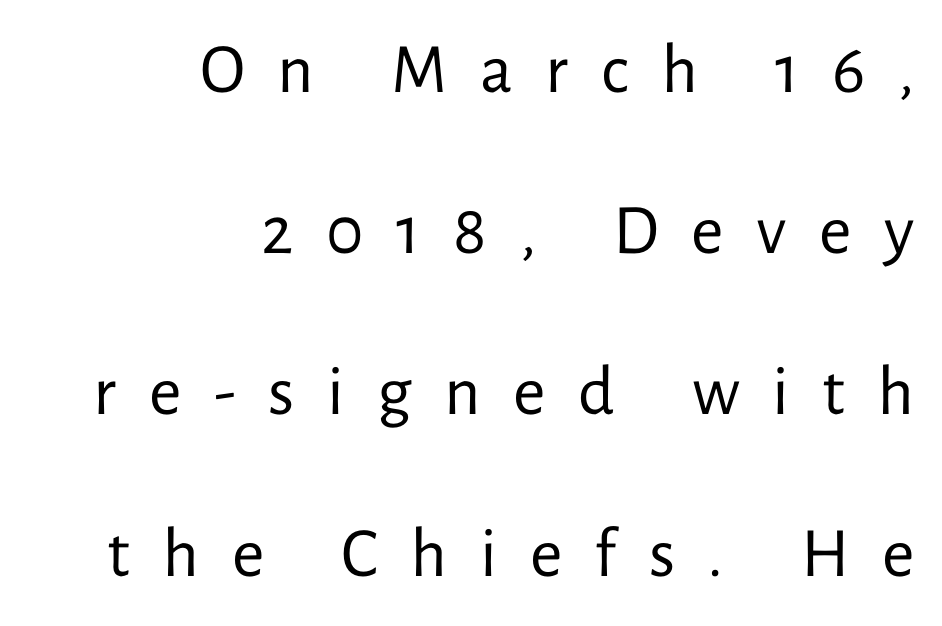
{"serif": "no", "italic": "no", "bold": "no", "weight": "regular", "width": "normal", "stroke_contrast": "low", "x_height": "medium", "monospaced": "no", "underline": "no", "align": "right", "line_spacing": "loose", "line_spacing_ratio": 2.27, "letter_spacing": "wide", "letter_spacing_em": 0.46, "glyph_px": 71}
